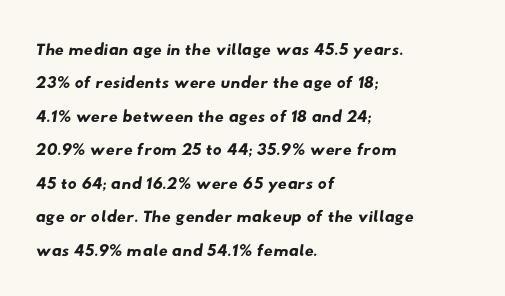
The image shows 25 px text type; set left-aligned, normal line spacing (1.34x), normal letter spacing, not underlined.
